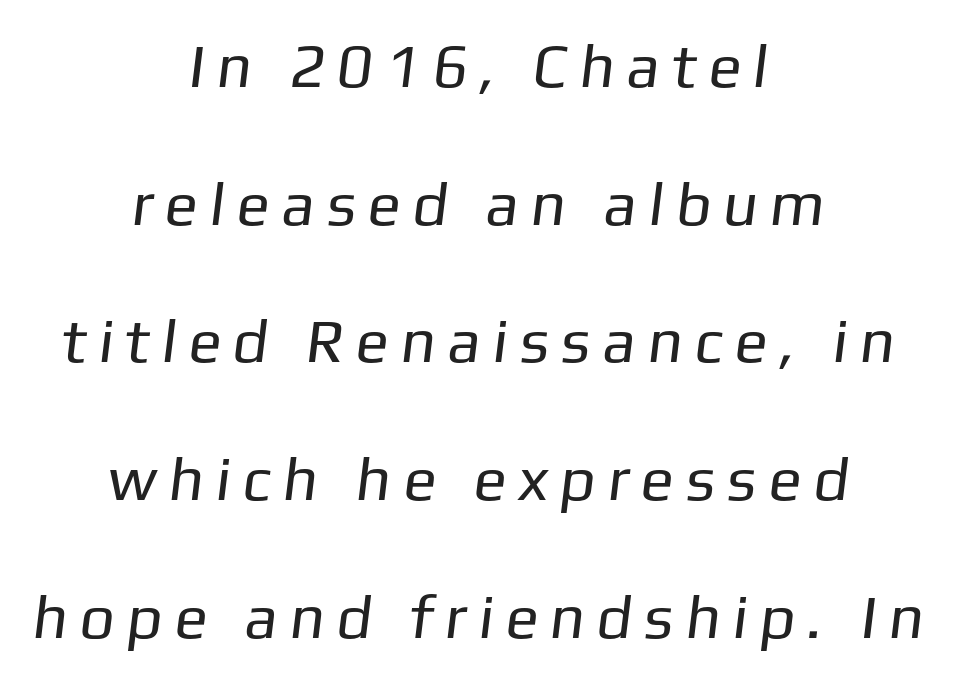
{"serif": "no", "bold": "no", "weight": "regular", "width": "normal", "stroke_contrast": "low", "x_height": "medium", "monospaced": "no", "underline": "no", "align": "center", "line_spacing": "loose", "line_spacing_ratio": 2.22, "letter_spacing": "wide", "letter_spacing_em": 0.26, "glyph_px": 62}
